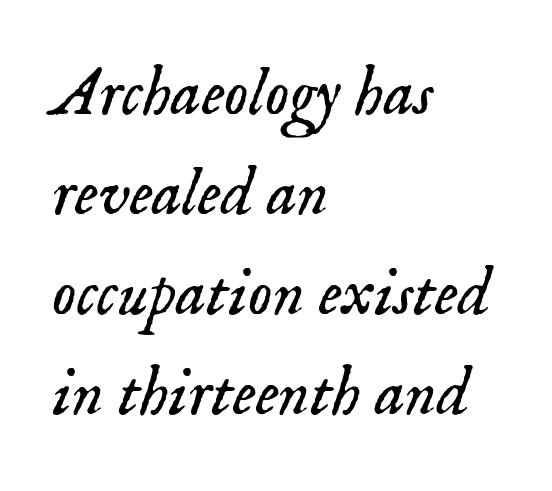
The image shows 68 px light serif type, italic (leaning right); set left-aligned, normal line spacing (1.47x), normal letter spacing, not underlined; low stroke contrast and a small x-height.
